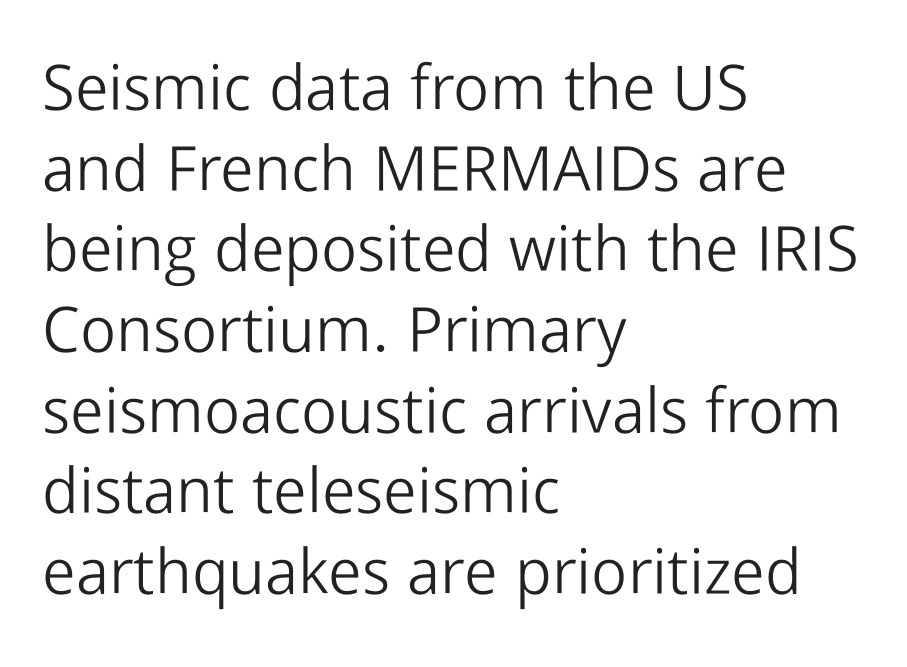
Q: Is the text bold? A: No.
Q: Is the text italic (slanted)? A: No, it is upright.
Q: Is the typeface a serif or a sans-serif typeface? A: Sans-serif.
Q: Is the text underlined? A: No.
Q: How is the paragraph aligned? A: Left-aligned.
Q: Is the spacing between letters normal or unusually wide? A: Normal.
Q: Is the spacing between lines tight, normal or loose? A: Normal.
Q: Width (condensed, normal, or wide)? A: Normal.
Q: Stroke contrast? A: Low.
Q: x-height? A: Medium.
Q: Monospaced? A: No.
